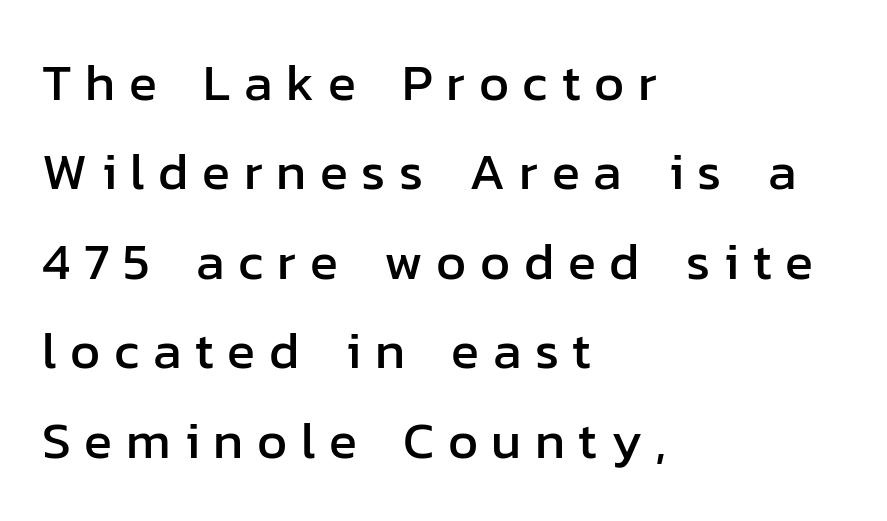
{"serif": "no", "italic": "no", "width": "normal", "stroke_contrast": "low", "x_height": "medium", "monospaced": "no", "underline": "no", "align": "left", "line_spacing_ratio": 1.72, "letter_spacing": "wide", "letter_spacing_em": 0.26, "glyph_px": 52}
